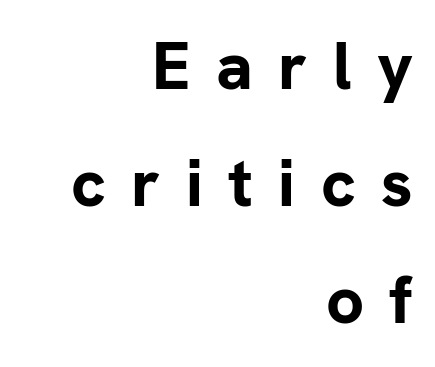
The image shows 67 px bold sans-serif type, upright; set right-aligned, line spacing 1.75x, unusually wide letter spacing (+0.38 em), not underlined; low stroke contrast and a medium x-height.
